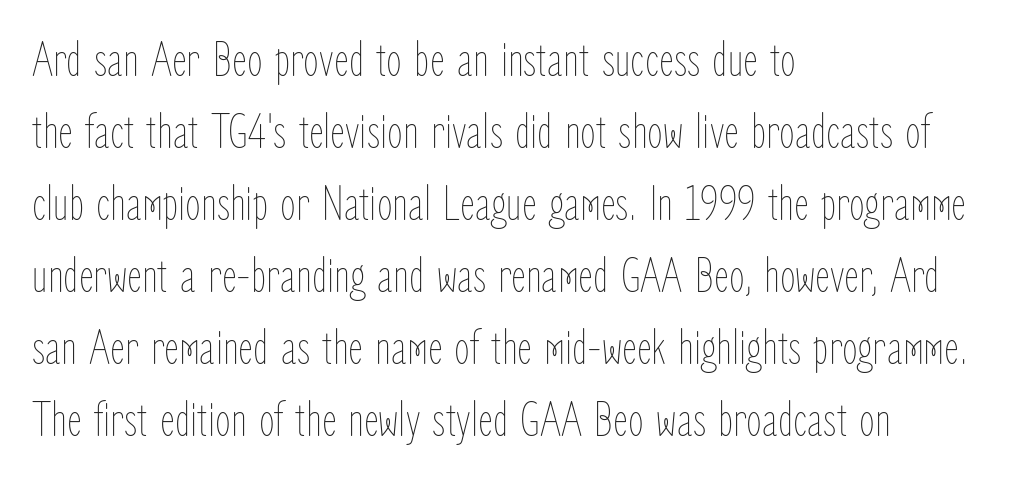
Each letter keeps its own natural width here, so spacing adapts to shape. Evenly set lines give the paragraph a standard silhouette. Just letters on the line, the space beneath them empty. Every stem runs plumb, perpendicular to the baseline. How are the letters spaced? Ordinarily, with no added tracking. The passage is arranged the way most books set body copy — flush left.
